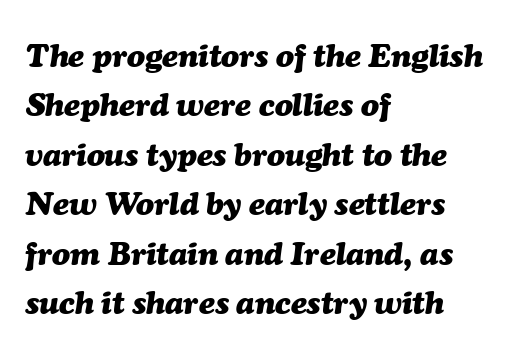
Q: Is the text bold? A: Yes.
Q: Is the text italic (slanted)? A: Yes, it leans right by about 7 degrees.
Q: Is the text underlined? A: No.
Q: How is the paragraph aligned? A: Left-aligned.
Q: Is the spacing between letters normal or unusually wide? A: Normal.
Q: Is the spacing between lines tight, normal or loose? A: Normal.
Q: Width (condensed, normal, or wide)? A: Normal.
Q: Stroke contrast? A: Medium.
Q: x-height? A: Medium.
Q: Monospaced? A: No.
